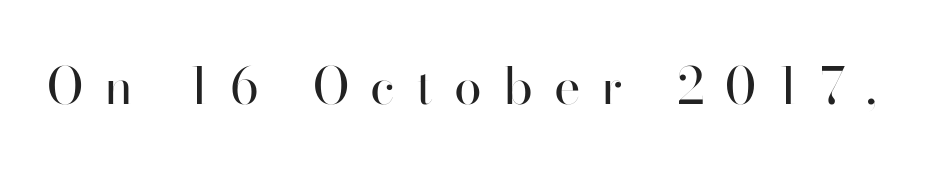
The image shows 50 px regular-weight sans-serif type, upright; set unusually wide letter spacing (+0.42 em), not underlined; high stroke contrast and a small x-height.
